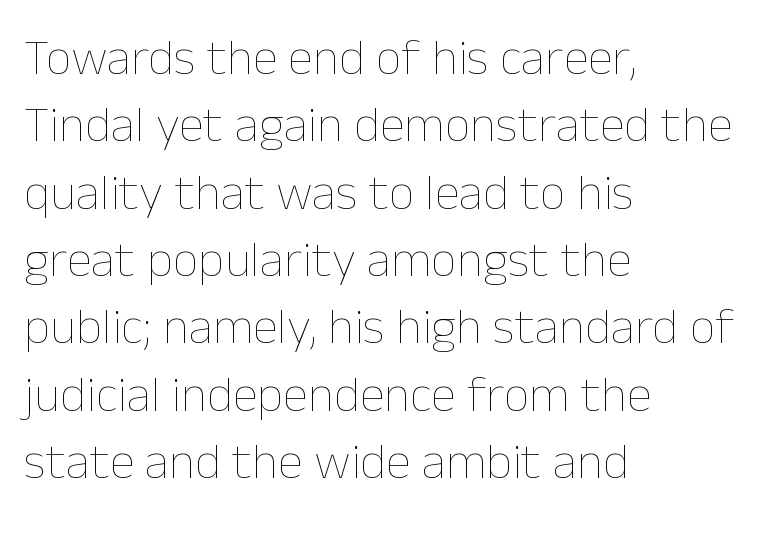
Q: Is the text bold? A: No.
Q: Is the text italic (slanted)? A: No, it is upright.
Q: Is the text underlined? A: No.
Q: How is the paragraph aligned? A: Left-aligned.
Q: Is the spacing between letters normal or unusually wide? A: Normal.
Q: Is the spacing between lines tight, normal or loose? A: Normal.
Q: Width (condensed, normal, or wide)? A: Normal.
Q: Stroke contrast? A: Low.
Q: x-height? A: Medium.
Q: Monospaced? A: No.
